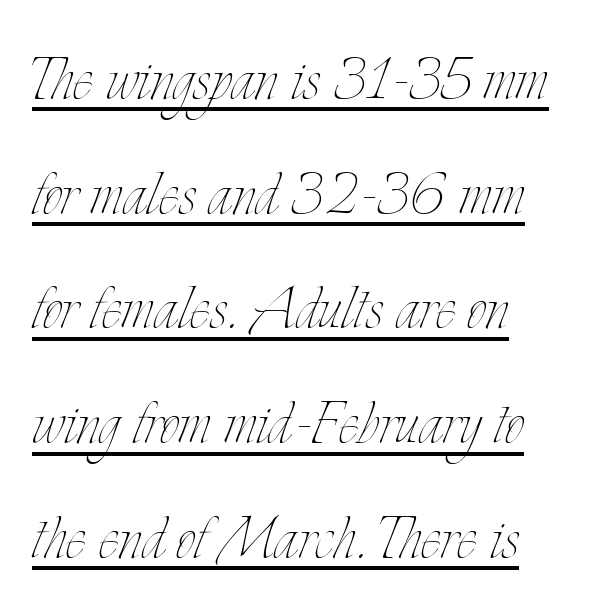
{"bold": "no", "weight": "thin", "width": "condensed", "stroke_contrast": "low", "x_height": "small", "monospaced": "no", "underline": "yes", "align": "left", "line_spacing": "normal", "line_spacing_ratio": 1.49, "letter_spacing": "normal", "letter_spacing_em": 0.0, "glyph_px": 77}
